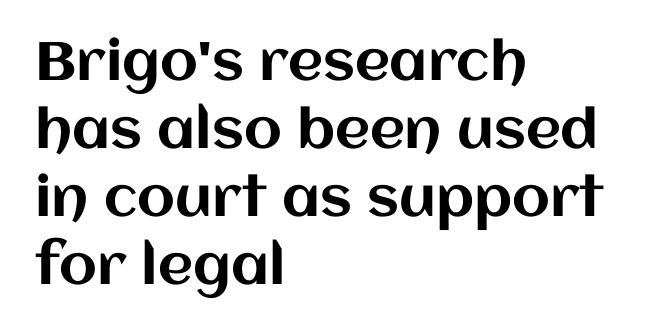
The image shows 54 px text type, upright; set left-aligned, normal line spacing (1.26x), normal letter spacing, not underlined; medium stroke contrast and a large x-height.
